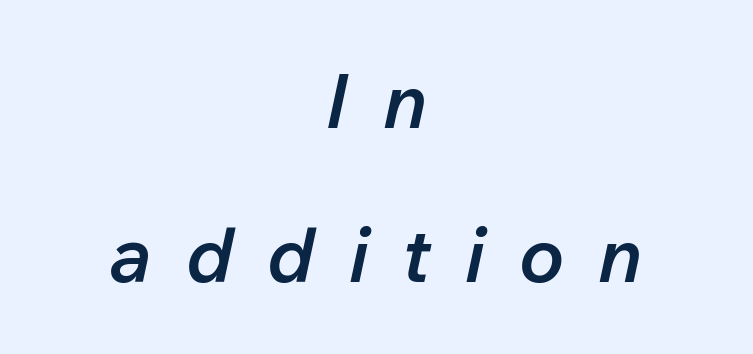
{"italic": "yes", "lean": "right", "slant_degrees": 12, "bold": "semi", "weight": "semibold", "width": "normal", "stroke_contrast": "low", "x_height": "medium", "monospaced": "no", "underline": "no", "align": "center", "line_spacing": "loose", "line_spacing_ratio": 2.03, "letter_spacing": "wide", "letter_spacing_em": 0.45, "glyph_px": 76}
